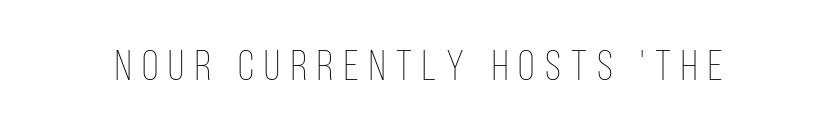
{"italic": "no", "bold": "no", "weight": "thin", "width": "condensed", "stroke_contrast": "low", "x_height": "large", "monospaced": "no", "underline": "no", "letter_spacing": "wide", "letter_spacing_em": 0.24, "glyph_px": 43}
